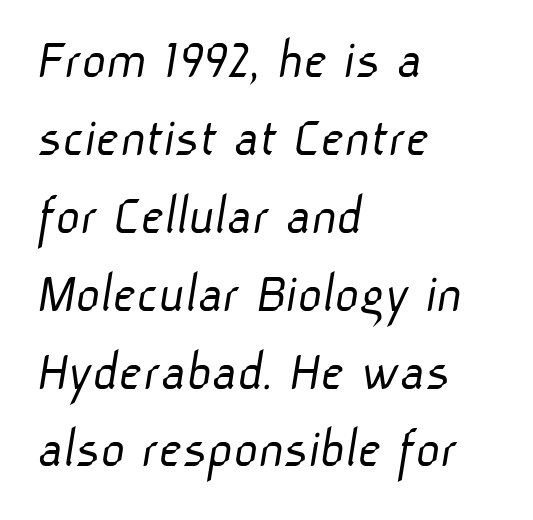
{"serif": "no", "bold": "no", "weight": "light", "width": "normal", "stroke_contrast": "low", "x_height": "medium", "monospaced": "no", "underline": "no", "align": "left", "line_spacing": "normal", "line_spacing_ratio": 1.32, "letter_spacing": "normal", "letter_spacing_em": 0.0, "glyph_px": 59}
